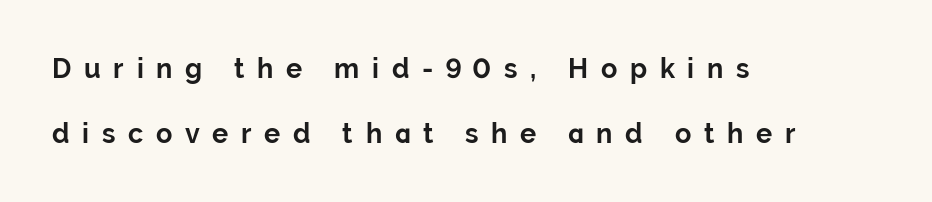
Q: Is the text bold? A: Yes.
Q: Is the text italic (slanted)? A: No, it is upright.
Q: Is the text underlined? A: No.
Q: How is the paragraph aligned? A: Left-aligned.
Q: Is the spacing between letters normal or unusually wide? A: Unusually wide.
Q: Is the spacing between lines tight, normal or loose? A: Loose.
